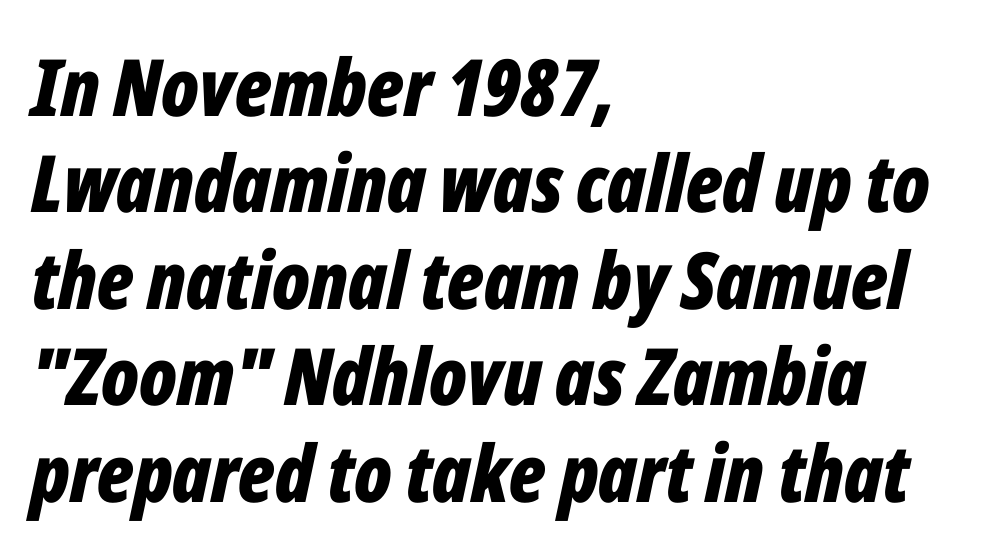
This is heavy type, rendered in bold. Every row of glyphs begins at an identical x-position on the left. No extra tracking has been applied to these lines. Varying glyph widths throughout — classic text-font behaviour. Unmarked baselines from the first word to the last.
